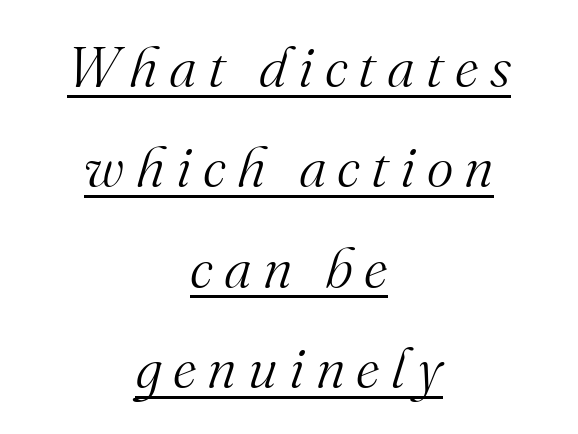
The image shows 57 px light serif type, italic (leaning right); set centered, line spacing 1.76x, unusually wide letter spacing (+0.2 em), underlined; medium stroke contrast and a small x-height.
